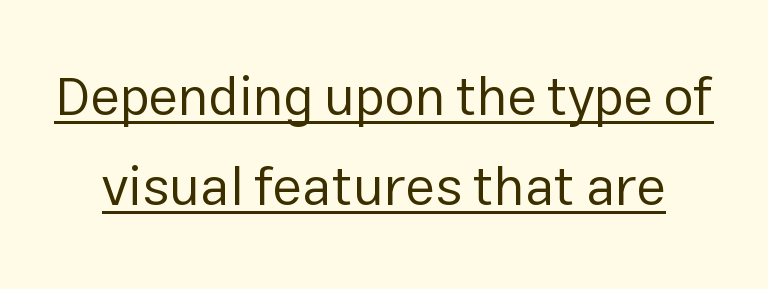
Q: Is the text bold? A: No.
Q: Is the text italic (slanted)? A: No, it is upright.
Q: Is the typeface a serif or a sans-serif typeface? A: Sans-serif.
Q: Is the text underlined? A: Yes.
Q: Is the spacing between letters normal or unusually wide? A: Normal.
Q: Is the spacing between lines tight, normal or loose? A: Normal.
Q: Width (condensed, normal, or wide)? A: Normal.
Q: Stroke contrast? A: Low.
Q: x-height? A: Medium.
Q: Monospaced? A: No.
